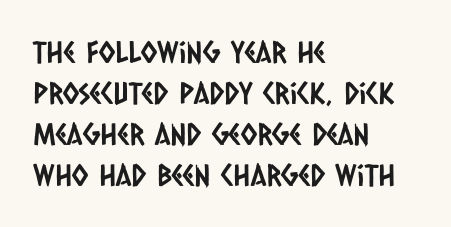
Q: Is the typeface a serif or a sans-serif typeface? A: Sans-serif.
Q: Is the text underlined? A: No.
Q: How is the paragraph aligned? A: Left-aligned.
Q: Is the spacing between letters normal or unusually wide? A: Normal.
Q: Is the spacing between lines tight, normal or loose? A: Normal.
Q: Width (condensed, normal, or wide)? A: Condensed.
Q: Stroke contrast? A: Low.
Q: x-height? A: Large.
Q: Monospaced? A: No.
